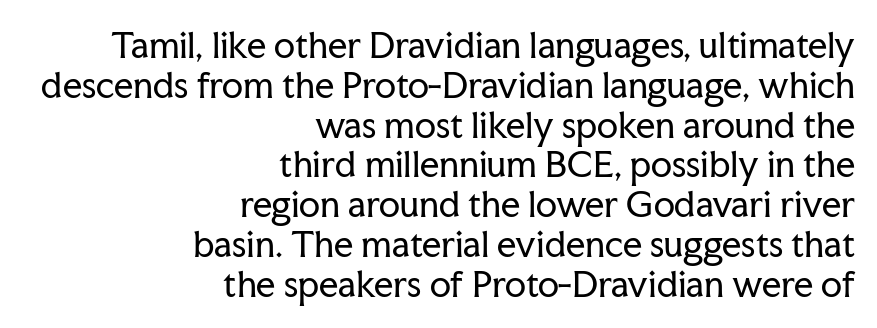
The image shows 34 px regular-weight serif type, upright; set right-aligned, line spacing 1.17x, normal letter spacing, not underlined; low stroke contrast and a medium x-height.
